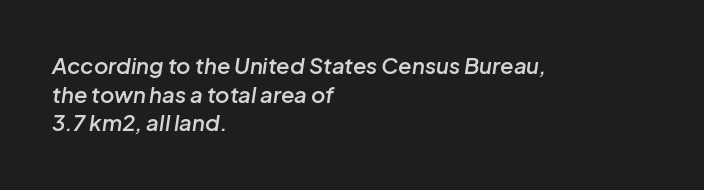
Q: Is the text bold? A: Semi-bold.
Q: Is the text italic (slanted)? A: Yes, it leans right by about 8 degrees.
Q: Is the text underlined? A: No.
Q: How is the paragraph aligned? A: Left-aligned.
Q: Is the spacing between letters normal or unusually wide? A: Normal.
Q: Is the spacing between lines tight, normal or loose? A: Normal.
